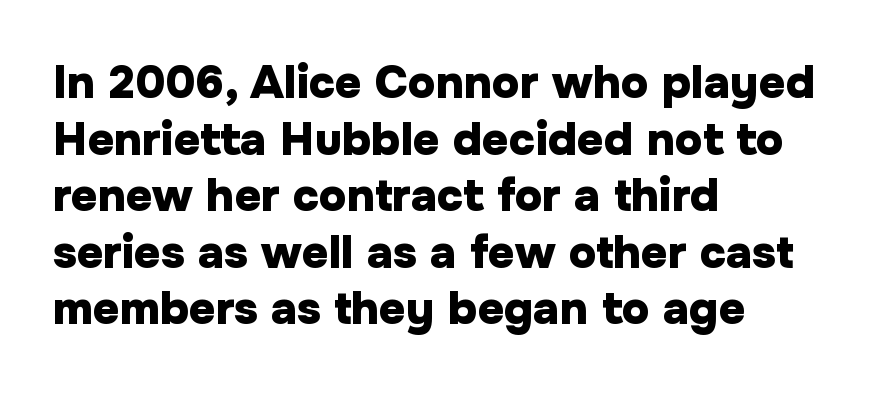
{"serif": "no", "italic": "no", "bold": "yes", "weight": "heavy", "width": "normal", "stroke_contrast": "low", "x_height": "medium", "monospaced": "no", "underline": "no", "align": "left", "line_spacing_ratio": 1.23, "letter_spacing": "normal", "letter_spacing_em": 0.0, "glyph_px": 46}
